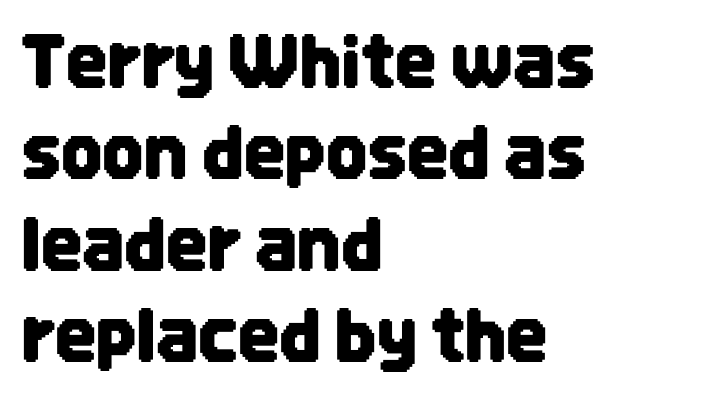
Q: Is the text italic (slanted)? A: No, it is upright.
Q: Is the typeface a serif or a sans-serif typeface? A: Sans-serif.
Q: Is the text underlined? A: No.
Q: How is the paragraph aligned? A: Left-aligned.
Q: Is the spacing between letters normal or unusually wide? A: Normal.
Q: Is the spacing between lines tight, normal or loose? A: Normal.
Q: Width (condensed, normal, or wide)? A: Condensed.
Q: Stroke contrast? A: Low.
Q: x-height? A: Large.
Q: Monospaced? A: No.
